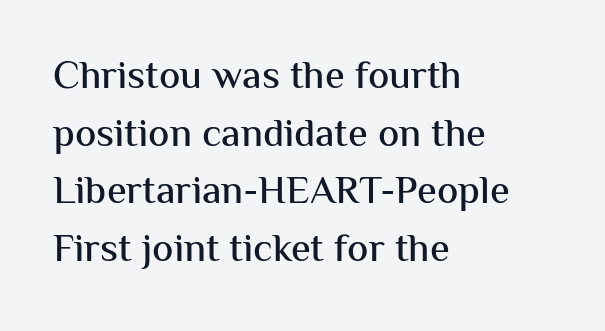
{"serif": "no", "italic": "no", "width": "normal", "stroke_contrast": "medium", "x_height": "medium", "monospaced": "no", "underline": "no", "align": "left", "line_spacing": "normal", "line_spacing_ratio": 1.44, "letter_spacing": "normal", "letter_spacing_em": 0.0, "glyph_px": 40}
